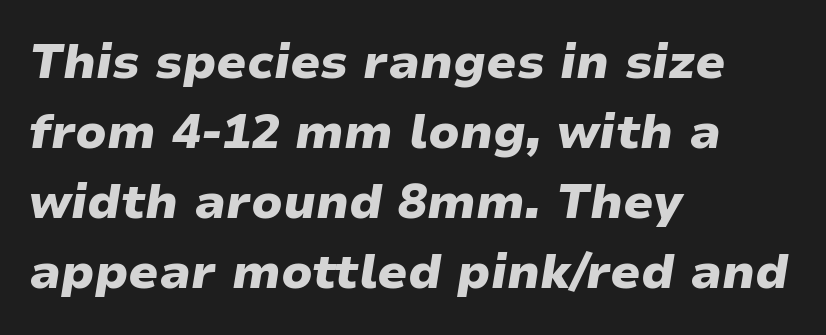
{"italic": "yes", "lean": "right", "slant_degrees": 9, "bold": "yes", "weight": "heavy", "width": "wide", "stroke_contrast": "low", "x_height": "medium", "monospaced": "no", "underline": "no", "align": "left", "line_spacing": "normal", "line_spacing_ratio": 1.46, "letter_spacing": "normal", "letter_spacing_em": 0.0, "glyph_px": 48}
